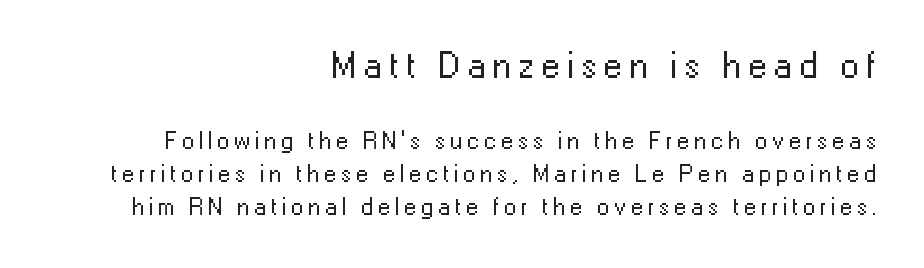
Line ends are locked; line starts wander. The leading is moderate, giving the passage an even texture. The font family rendered here belongs to the sans-serif group. Compare the two chunks: the upper has the greater cap height. Note the varied advance widths — an 'i' is clearly narrower than an 'm'.
